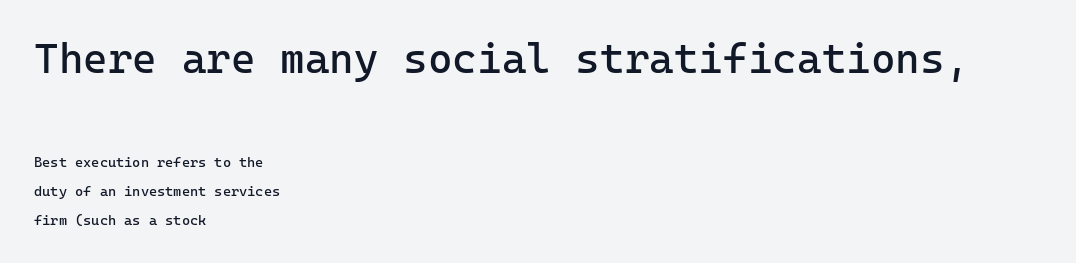
{"serif": "no", "italic": "no", "bold": "no", "weight": "regular", "width": "normal", "stroke_contrast": "low", "x_height": "medium", "underline": "no", "align": "left", "line_spacing": "loose", "line_spacing_ratio": 2.06, "letter_spacing": "normal", "letter_spacing_em": 0.0, "larger_block": "first", "size_ratio": 3.0, "glyph_px": 42}
